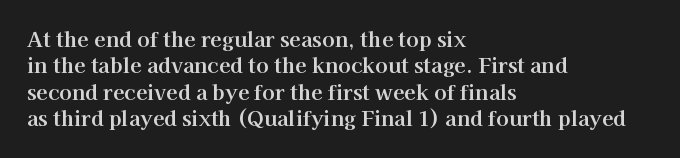
{"italic": "no", "underline": "no", "align": "left", "line_spacing": "normal", "line_spacing_ratio": 1.26, "letter_spacing": "normal", "letter_spacing_em": 0.0, "glyph_px": 21}
